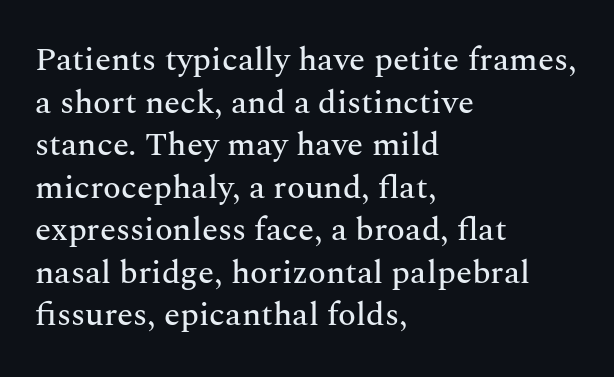
The image shows 33 px serif type, upright; set left-aligned, normal line spacing (1.29x), normal letter spacing, not underlined; medium stroke contrast and a medium x-height.
